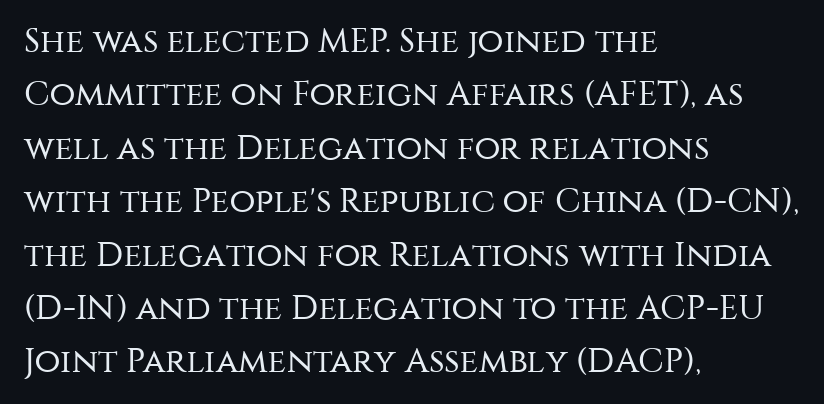
Q: Is the text bold? A: No.
Q: Is the text italic (slanted)? A: No, it is upright.
Q: Is the typeface a serif or a sans-serif typeface? A: Sans-serif.
Q: Is the text underlined? A: No.
Q: How is the paragraph aligned? A: Left-aligned.
Q: Is the spacing between letters normal or unusually wide? A: Normal.
Q: Is the spacing between lines tight, normal or loose? A: Normal.
Q: Width (condensed, normal, or wide)? A: Normal.
Q: Stroke contrast? A: Medium.
Q: x-height? A: Large.
Q: Monospaced? A: No.
